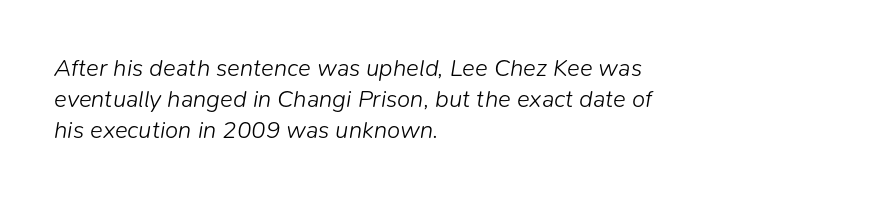
Q: Is the text bold? A: No.
Q: Is the text italic (slanted)? A: Yes, it leans right by about 9 degrees.
Q: Is the text underlined? A: No.
Q: How is the paragraph aligned? A: Left-aligned.
Q: Is the spacing between letters normal or unusually wide? A: Normal.
Q: Is the spacing between lines tight, normal or loose? A: Normal.
